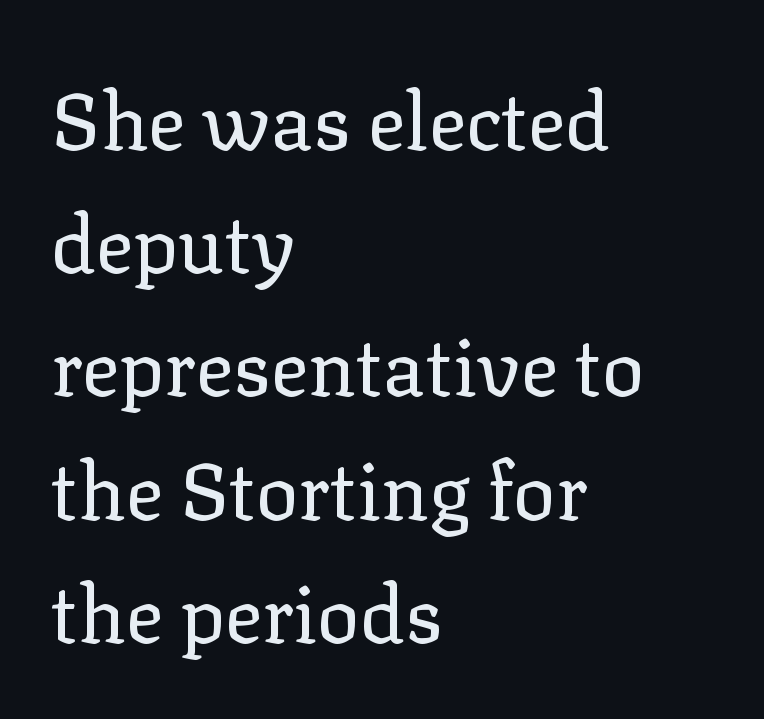
Q: Is the text bold? A: No.
Q: Is the text italic (slanted)? A: No, it is upright.
Q: Is the typeface a serif or a sans-serif typeface? A: Serif.
Q: Is the text underlined? A: No.
Q: How is the paragraph aligned? A: Left-aligned.
Q: Is the spacing between letters normal or unusually wide? A: Normal.
Q: Is the spacing between lines tight, normal or loose? A: Normal.
Q: Width (condensed, normal, or wide)? A: Normal.
Q: Stroke contrast? A: Low.
Q: x-height? A: Medium.
Q: Monospaced? A: No.
